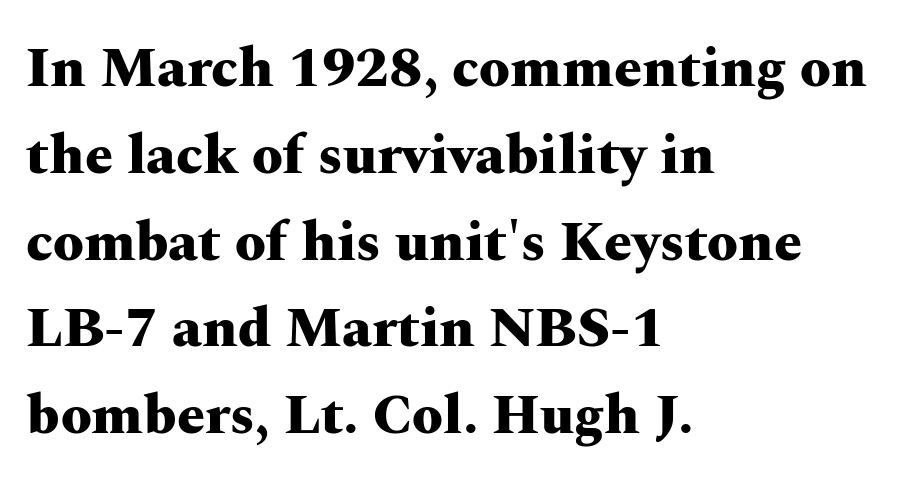
The image shows 56 px heavy, wide serif type, upright; set left-aligned, normal line spacing (1.55x), normal letter spacing, not underlined; medium stroke contrast and a medium x-height.
